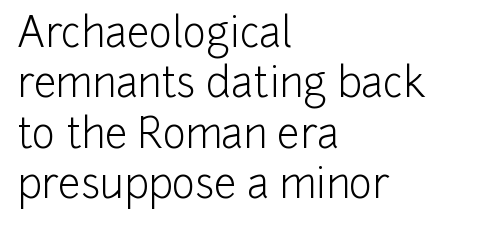
Q: Is the text bold? A: No.
Q: Is the text italic (slanted)? A: No, it is upright.
Q: Is the typeface a serif or a sans-serif typeface? A: Sans-serif.
Q: Is the text underlined? A: No.
Q: How is the paragraph aligned? A: Left-aligned.
Q: Is the spacing between letters normal or unusually wide? A: Normal.
Q: Is the spacing between lines tight, normal or loose? A: Normal.
Q: Width (condensed, normal, or wide)? A: Normal.
Q: Stroke contrast? A: Low.
Q: x-height? A: Medium.
Q: Monospaced? A: No.
